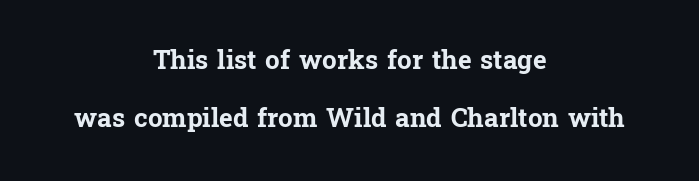
{"italic": "no", "bold": "yes", "underline": "no", "align": "center", "line_spacing": "loose", "line_spacing_ratio": 2.25, "letter_spacing": "normal", "letter_spacing_em": 0.0, "glyph_px": 26}
